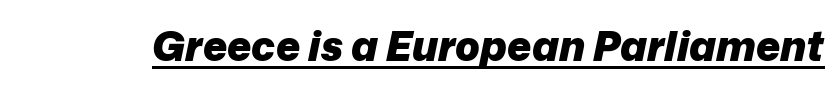
Q: Is the text bold? A: Yes.
Q: Is the text italic (slanted)? A: Yes, it leans right by about 12 degrees.
Q: Is the text underlined? A: Yes.
Q: Is the spacing between letters normal or unusually wide? A: Normal.
Q: Width (condensed, normal, or wide)? A: Normal.
Q: Stroke contrast? A: Low.
Q: x-height? A: Medium.
Q: Monospaced? A: No.
